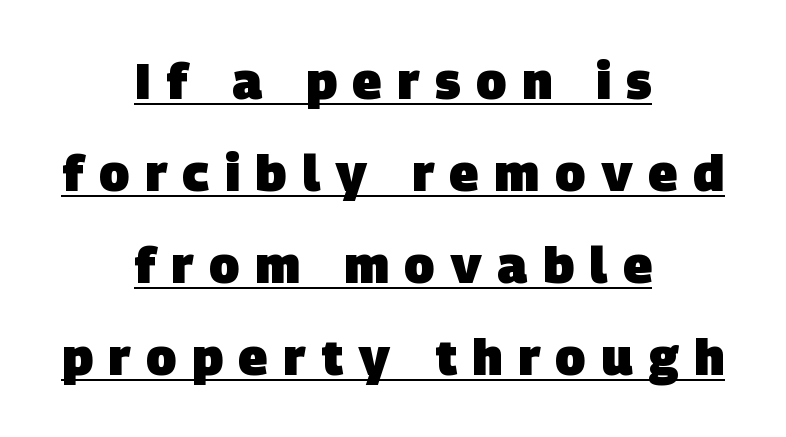
Someone cranked the tracking dial way up on this one. Examine the stroke ends and you'll find no serifs. The passage shown is underscored from start to finish. This sample has the flowing, uneven cadence of proportional lettering. Is the block centered? Yes — each line is placed symmetrically about the middle. Typographic density is high because the face is bold.
